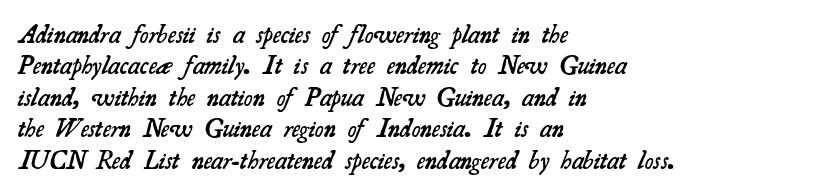
Q: Is the text bold? A: Semi-bold.
Q: Is the text underlined? A: No.
Q: How is the paragraph aligned? A: Left-aligned.
Q: Is the spacing between letters normal or unusually wide? A: Normal.
